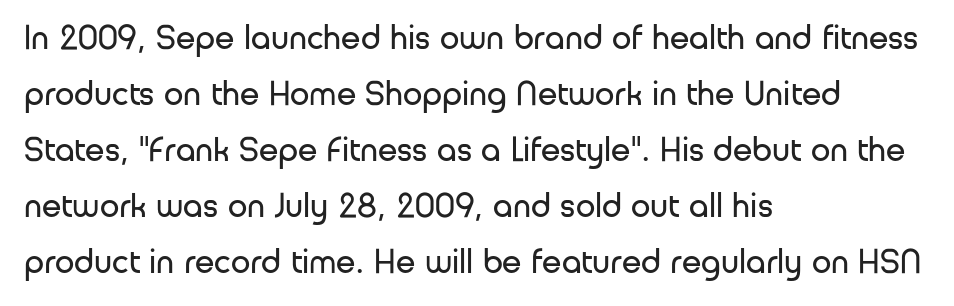
Q: Is the text bold? A: No.
Q: Is the text italic (slanted)? A: No, it is upright.
Q: Is the typeface a serif or a sans-serif typeface? A: Sans-serif.
Q: Is the text underlined? A: No.
Q: How is the paragraph aligned? A: Left-aligned.
Q: Is the spacing between letters normal or unusually wide? A: Normal.
Q: Is the spacing between lines tight, normal or loose? A: Normal.
Q: Width (condensed, normal, or wide)? A: Normal.
Q: Stroke contrast? A: Low.
Q: x-height? A: Medium.
Q: Monospaced? A: No.
